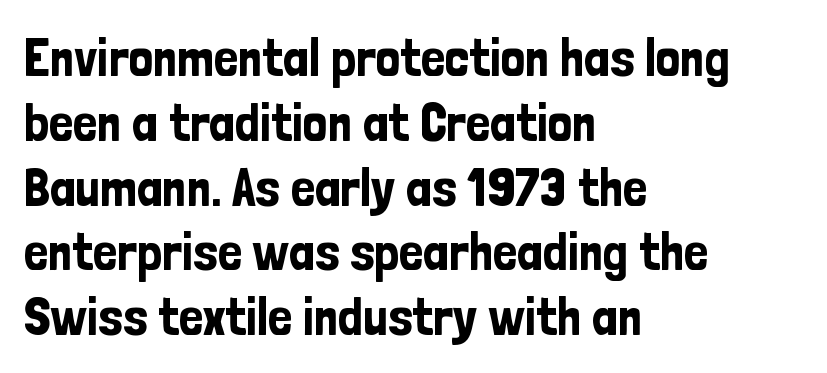
Q: Is the text italic (slanted)? A: No, it is upright.
Q: Is the typeface a serif or a sans-serif typeface? A: Sans-serif.
Q: Is the text underlined? A: No.
Q: How is the paragraph aligned? A: Left-aligned.
Q: Is the spacing between letters normal or unusually wide? A: Normal.
Q: Width (condensed, normal, or wide)? A: Condensed.
Q: Stroke contrast? A: Low.
Q: x-height? A: Medium.
Q: Monospaced? A: No.
